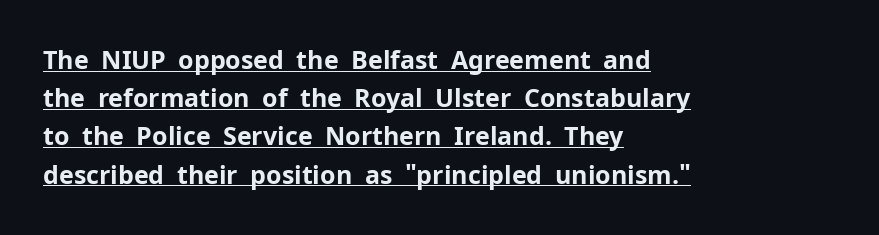
{"italic": "no", "bold": "yes", "underline": "yes", "align": "left", "line_spacing": "normal", "line_spacing_ratio": 1.53, "letter_spacing": "normal", "letter_spacing_em": 0.0, "glyph_px": 25}
